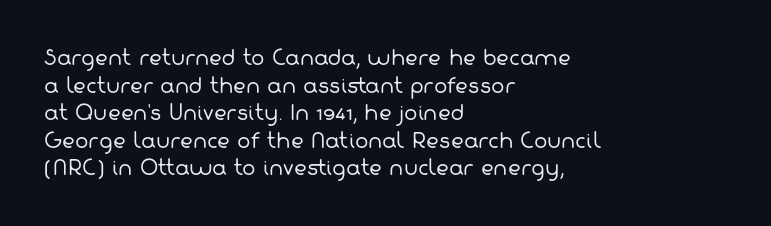
{"bold": "no", "underline": "no", "align": "left", "line_spacing": "normal", "line_spacing_ratio": 1.38, "letter_spacing": "normal", "letter_spacing_em": 0.0, "glyph_px": 20}
